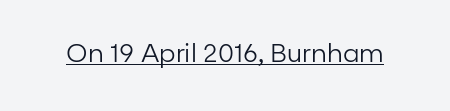
The letterforms sit at book weight or below. Posture: upright roman. Here the glyphs are tracked normally, forming tight word shapes. The words here are underlined.
